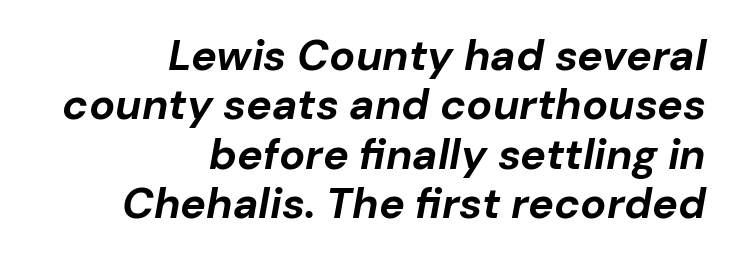
Q: Is the text bold? A: Yes.
Q: Is the text italic (slanted)? A: Yes, it leans right by about 10 degrees.
Q: Is the text underlined? A: No.
Q: How is the paragraph aligned? A: Right-aligned.
Q: Is the spacing between letters normal or unusually wide? A: Normal.
Q: Is the spacing between lines tight, normal or loose? A: Tight.
Q: Width (condensed, normal, or wide)? A: Normal.
Q: Stroke contrast? A: Low.
Q: x-height? A: Medium.
Q: Monospaced? A: No.
